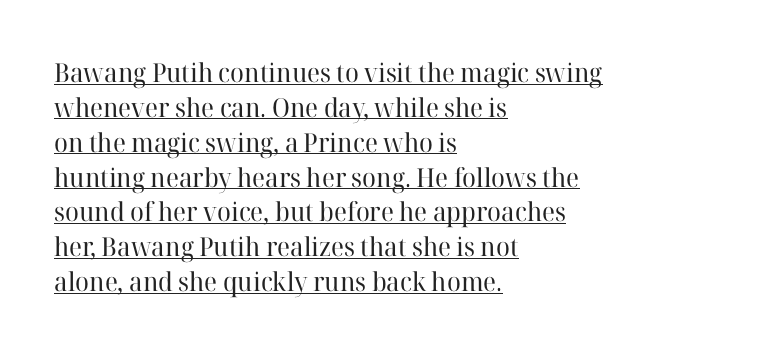
Q: Is the text bold? A: No.
Q: Is the text italic (slanted)? A: No, it is upright.
Q: Is the text underlined? A: Yes.
Q: How is the paragraph aligned? A: Left-aligned.
Q: Is the spacing between letters normal or unusually wide? A: Normal.
Q: Is the spacing between lines tight, normal or loose? A: Normal.
